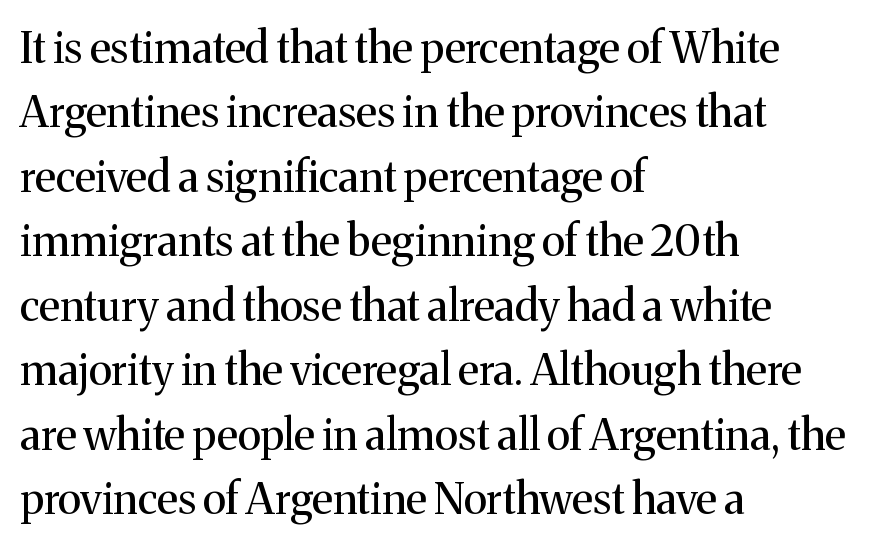
The image shows 43 px regular-weight serif type, upright; set left-aligned, normal line spacing (1.5x), normal letter spacing, not underlined; medium stroke contrast and a medium x-height.
